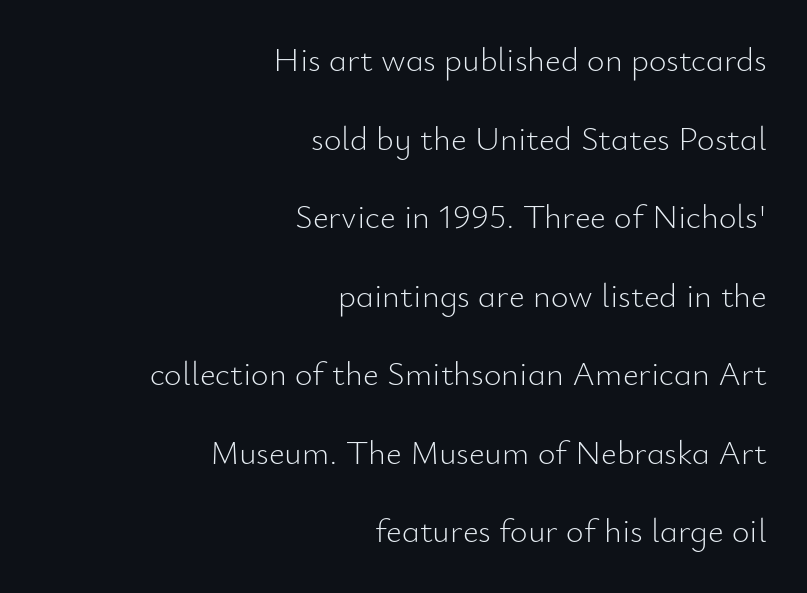
The weight tops out at a normal text grade. Letter spacing: default. Looks like regular typesetting: each glyph gets only the width it needs. Posture: upright roman. You could fit nearly another row in the gap between these rows.
